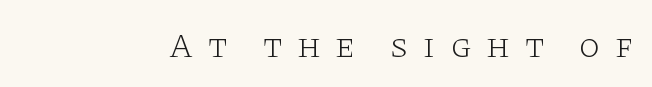
Q: Is the text bold? A: No.
Q: Is the text italic (slanted)? A: No, it is upright.
Q: Is the typeface a serif or a sans-serif typeface? A: Serif.
Q: Is the text underlined? A: No.
Q: Is the spacing between letters normal or unusually wide? A: Unusually wide.
Q: Width (condensed, normal, or wide)? A: Wide.
Q: Stroke contrast? A: Low.
Q: x-height? A: Large.
Q: Monospaced? A: No.
